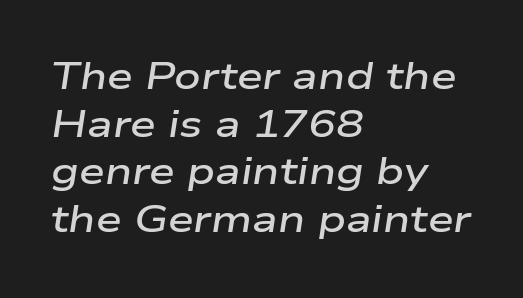
The image shows 37 px semibold, wide type, italic (leaning right); set left-aligned, normal line spacing (1.29x), normal letter spacing, not underlined; low stroke contrast and a medium x-height.
